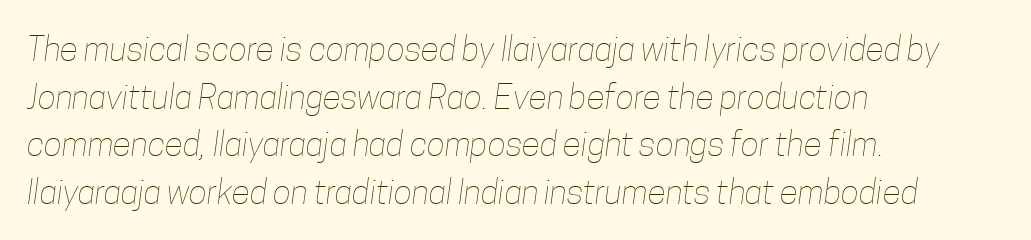
The image shows 34 px thin, condensed type; set left-aligned, normal line spacing (1.4x), normal letter spacing, not underlined; low stroke contrast and a medium x-height.
